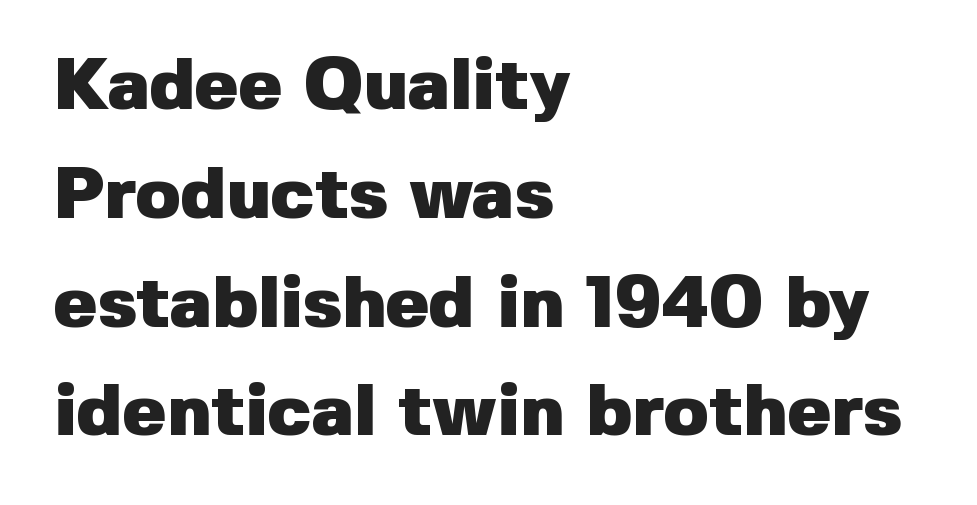
Students, this is bold: see how much ink each stroke carries. One-word summary of the alignment: left. Honestly, the row spacing looks completely unremarkable. Varying glyph widths throughout — classic text-font behaviour. Check the space under the baseline: it is left empty.
